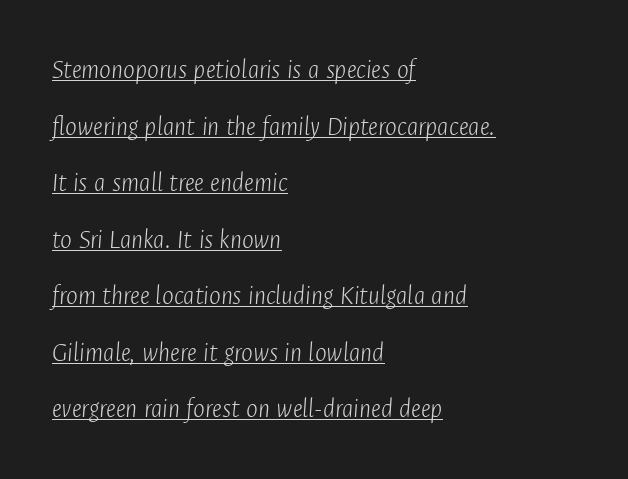
Q: Is the text bold? A: No.
Q: Is the text italic (slanted)? A: Yes, it leans right by about 4 degrees.
Q: Is the text underlined? A: Yes.
Q: How is the paragraph aligned? A: Left-aligned.
Q: Is the spacing between letters normal or unusually wide? A: Normal.
Q: Is the spacing between lines tight, normal or loose? A: Loose.
Q: Width (condensed, normal, or wide)? A: Condensed.
Q: Stroke contrast? A: Low.
Q: x-height? A: Medium.
Q: Monospaced? A: No.
